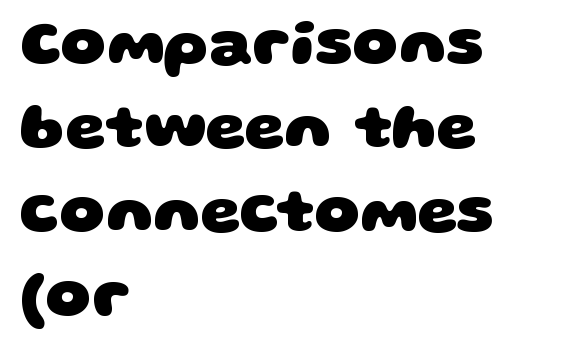
{"serif": "no", "bold": "yes", "weight": "heavy", "width": "wide", "stroke_contrast": "low", "x_height": "large", "monospaced": "no", "underline": "no", "align": "left", "line_spacing": "normal", "line_spacing_ratio": 1.31, "letter_spacing": "normal", "letter_spacing_em": 0.0, "glyph_px": 64}
